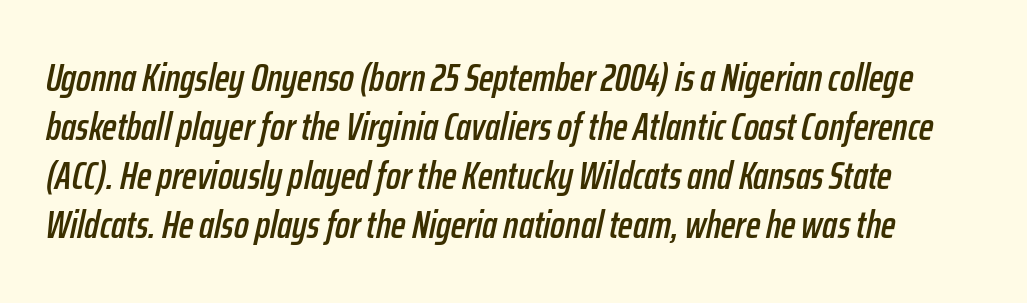
The image shows 39 px condensed type, italic (leaning right); set normal line spacing (1.26x), normal letter spacing, not underlined; low stroke contrast and a medium x-height.
